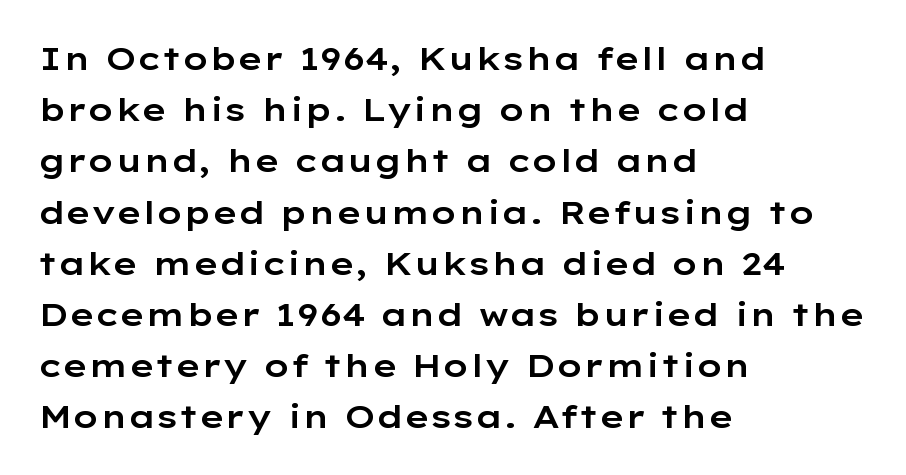
Check under the words: just untouched page. The vertical gap from one line to the next is medium. Spacing verdict: proportional, widths tailored to each character. Between one letter and the next there's only the usual sliver of space. Ordinary non-slanted type is in use.
